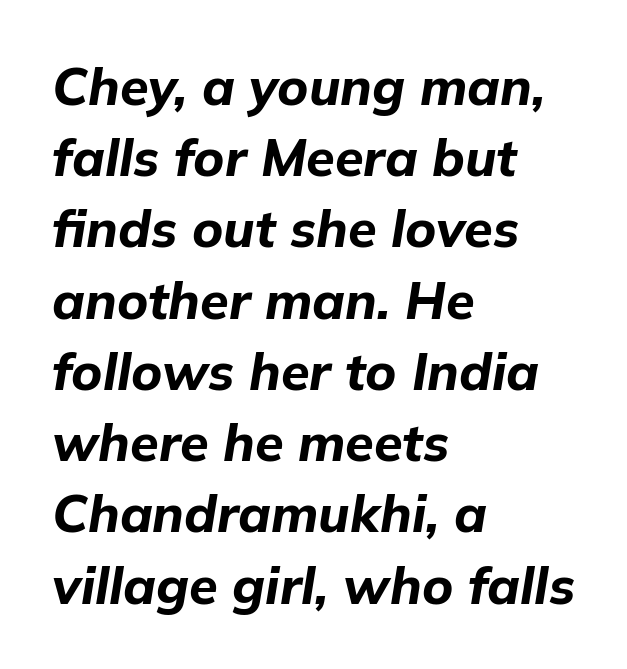
Q: Is the text bold? A: Yes.
Q: Is the text italic (slanted)? A: Yes, it leans right by about 9 degrees.
Q: Is the text underlined? A: No.
Q: How is the paragraph aligned? A: Left-aligned.
Q: Is the spacing between letters normal or unusually wide? A: Normal.
Q: Is the spacing between lines tight, normal or loose? A: Normal.
Q: Width (condensed, normal, or wide)? A: Normal.
Q: Stroke contrast? A: Low.
Q: x-height? A: Medium.
Q: Monospaced? A: No.
